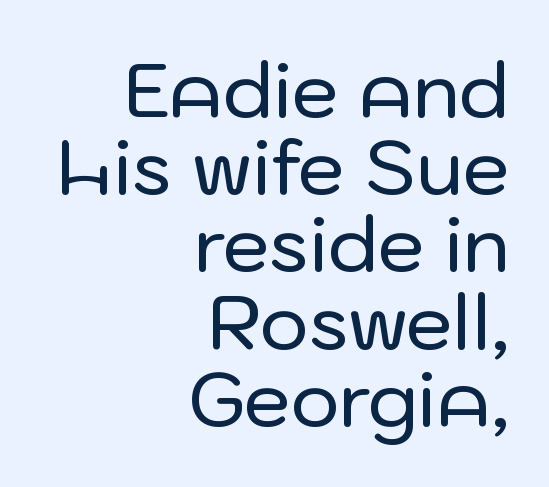
Q: Is the text italic (slanted)? A: No, it is upright.
Q: Is the typeface a serif or a sans-serif typeface? A: Sans-serif.
Q: Is the text underlined? A: No.
Q: How is the paragraph aligned? A: Right-aligned.
Q: Is the spacing between letters normal or unusually wide? A: Normal.
Q: Is the spacing between lines tight, normal or loose? A: Tight.
Q: Width (condensed, normal, or wide)? A: Normal.
Q: Stroke contrast? A: Low.
Q: x-height? A: Medium.
Q: Monospaced? A: No.
